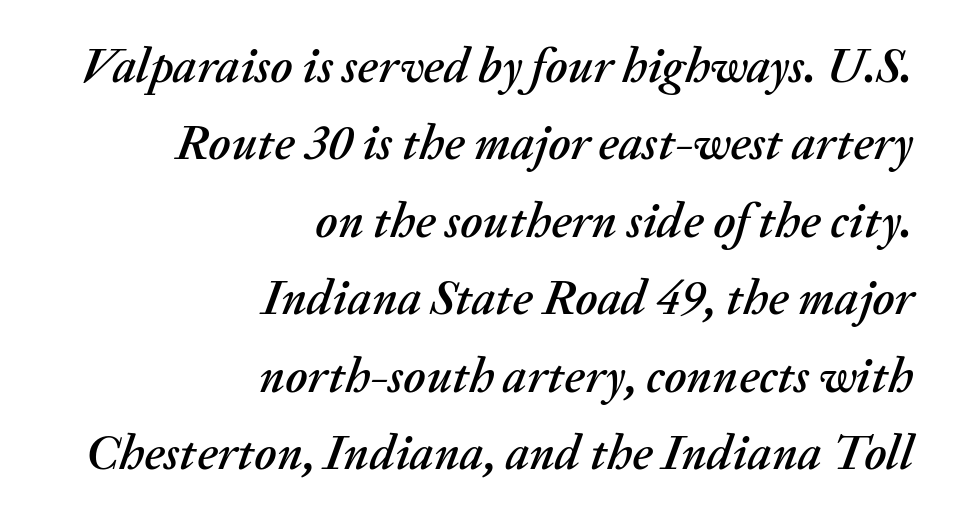
Q: Is the text italic (slanted)? A: Yes, it leans right by about 20 degrees.
Q: Is the text underlined? A: No.
Q: How is the paragraph aligned? A: Right-aligned.
Q: Is the spacing between letters normal or unusually wide? A: Normal.
Q: Is the spacing between lines tight, normal or loose? A: Normal.
Q: Width (condensed, normal, or wide)? A: Normal.
Q: Stroke contrast? A: Medium.
Q: x-height? A: Medium.
Q: Monospaced? A: No.
